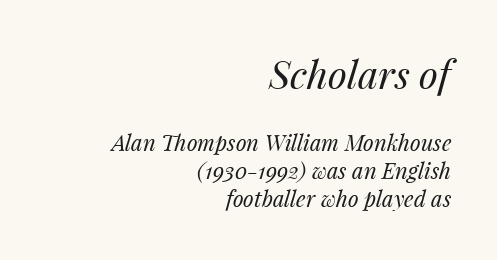
Q: Is the text bold? A: No.
Q: Is the text italic (slanted)? A: Yes, it leans right by about 14 degrees.
Q: Is the text underlined? A: No.
Q: How is the paragraph aligned? A: Right-aligned.
Q: Is the spacing between letters normal or unusually wide? A: Normal.
Q: Is the spacing between lines tight, normal or loose? A: Normal.
Q: Which block of text is set in a larger size, the first (top) or the second (bottom)? A: The first (top) one.
Q: Width (condensed, normal, or wide)? A: Normal.
Q: Stroke contrast? A: Medium.
Q: x-height? A: Medium.
Q: Monospaced? A: No.
